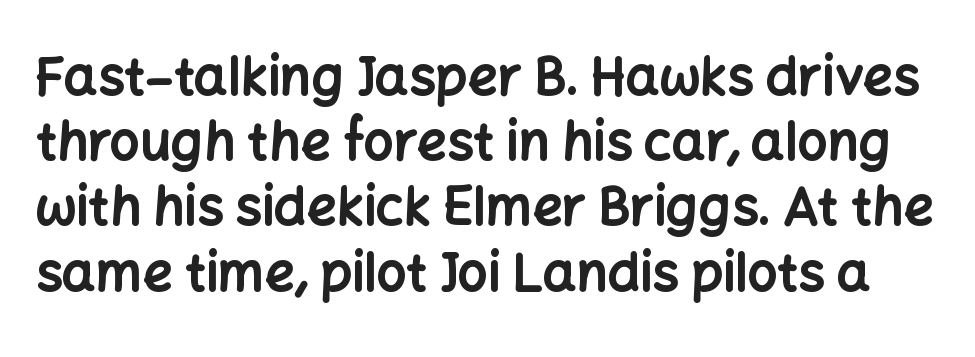
Default kerning and tracking; the words read as compact shapes. The passage shown is typeset with a sans-serif family. The zone under the glyphs is completely vacant. Is the type bold? Yes — the strokes are clearly thick and heavy.
